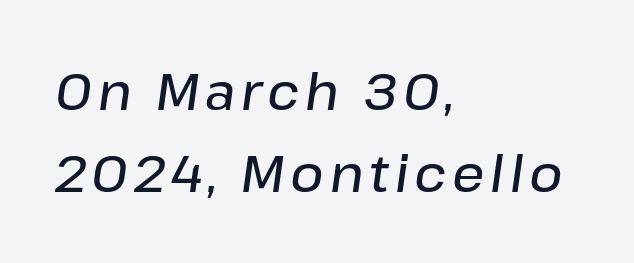
Italic? Definitely — the glyphs are oblique. The passage is arranged the way most books set body copy — flush left. Weight: semibold (demi). Evenly set lines give the paragraph a standard silhouette.
